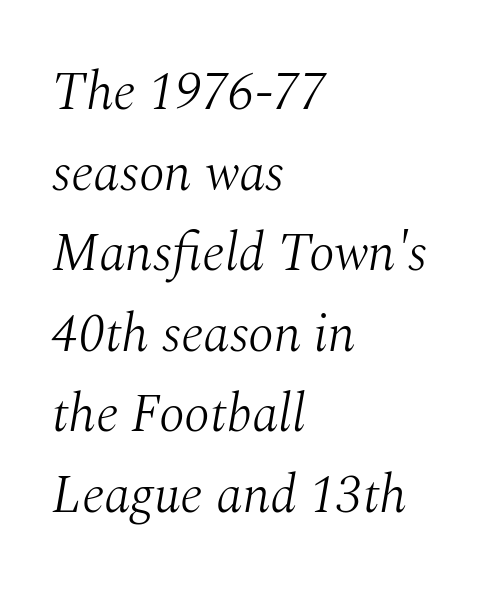
{"serif": "yes", "italic": "yes", "lean": "right", "slant_degrees": 10, "bold": "no", "weight": "light", "width": "normal", "stroke_contrast": "medium", "x_height": "medium", "monospaced": "no", "underline": "no", "align": "left", "line_spacing": "normal", "line_spacing_ratio": 1.52, "letter_spacing": "normal", "letter_spacing_em": 0.0, "glyph_px": 53}
